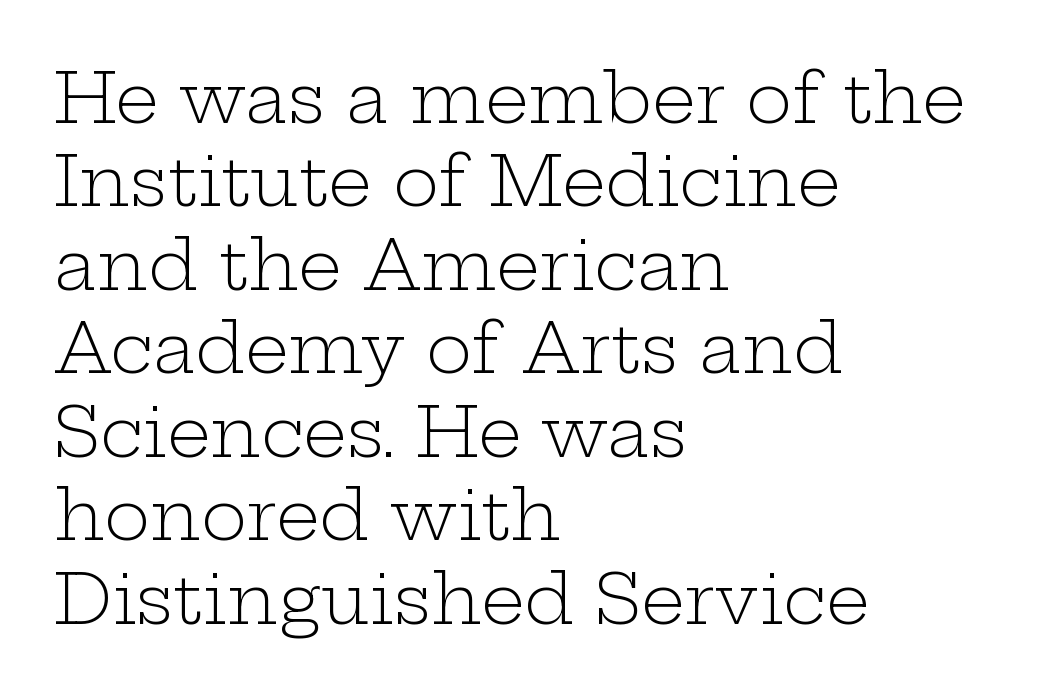
Q: Is the text bold? A: No.
Q: Is the text italic (slanted)? A: No, it is upright.
Q: Is the typeface a serif or a sans-serif typeface? A: Serif.
Q: Is the text underlined? A: No.
Q: How is the paragraph aligned? A: Left-aligned.
Q: Is the spacing between letters normal or unusually wide? A: Normal.
Q: Width (condensed, normal, or wide)? A: Wide.
Q: Stroke contrast? A: Low.
Q: x-height? A: Medium.
Q: Monospaced? A: No.
